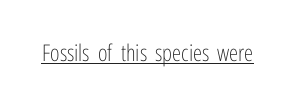
Q: Is the text bold? A: No.
Q: Is the text italic (slanted)? A: No, it is upright.
Q: Is the text underlined? A: Yes.
Q: Is the spacing between letters normal or unusually wide? A: Normal.
